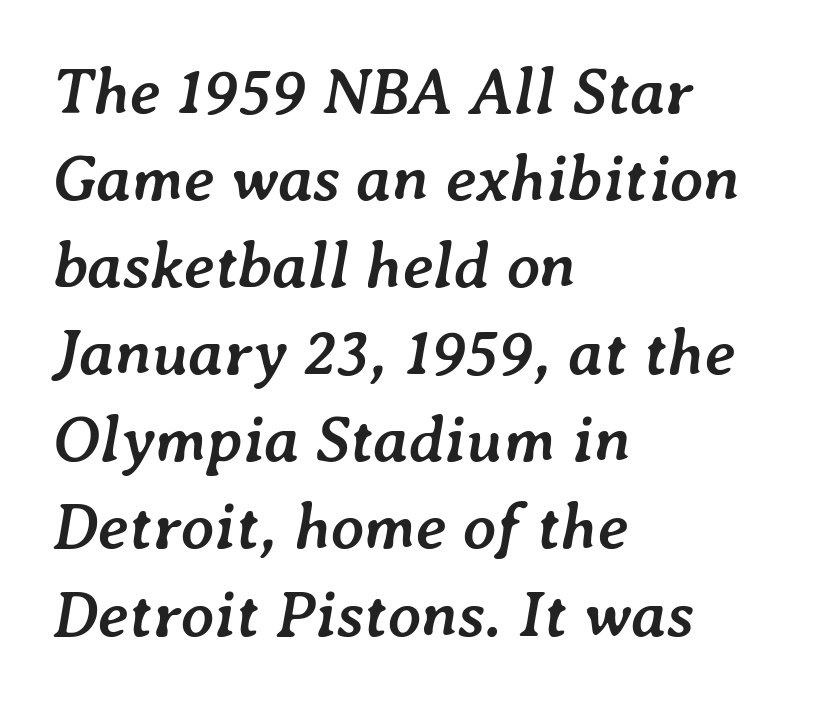
Q: Is the text bold? A: Yes.
Q: Is the text italic (slanted)? A: Yes, it leans right by about 7 degrees.
Q: Is the text underlined? A: No.
Q: How is the paragraph aligned? A: Left-aligned.
Q: Is the spacing between letters normal or unusually wide? A: Normal.
Q: Is the spacing between lines tight, normal or loose? A: Normal.
Q: Width (condensed, normal, or wide)? A: Normal.
Q: Stroke contrast? A: Low.
Q: x-height? A: Medium.
Q: Monospaced? A: No.
